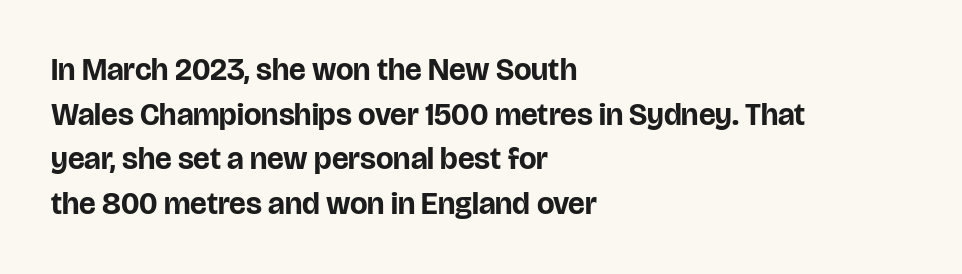
{"serif": "no", "italic": "no", "bold": "yes", "weight": "bold", "width": "normal", "stroke_contrast": "low", "x_height": "large", "monospaced": "no", "underline": "no", "align": "left", "line_spacing": "normal", "line_spacing_ratio": 1.44, "letter_spacing": "normal", "letter_spacing_em": 0.0, "glyph_px": 31}
